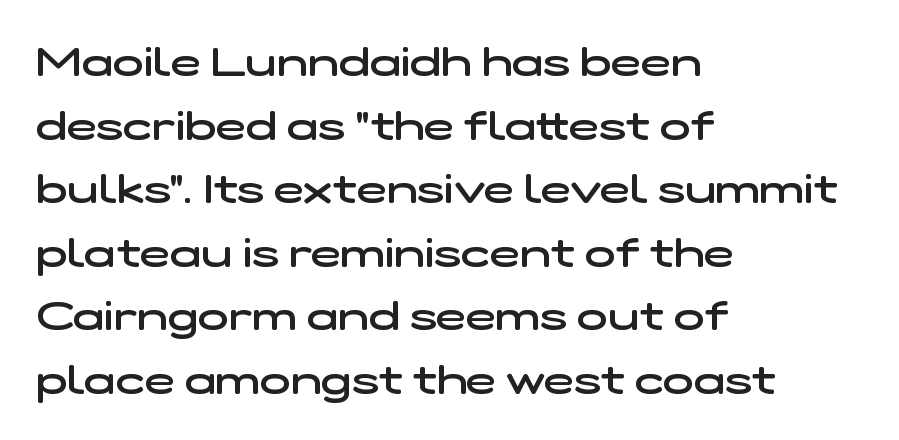
{"serif": "no", "bold": "semi", "weight": "semibold", "width": "wide", "stroke_contrast": "low", "x_height": "medium", "monospaced": "no", "underline": "no", "align": "left", "line_spacing": "normal", "line_spacing_ratio": 1.55, "letter_spacing": "normal", "letter_spacing_em": 0.0, "glyph_px": 41}
